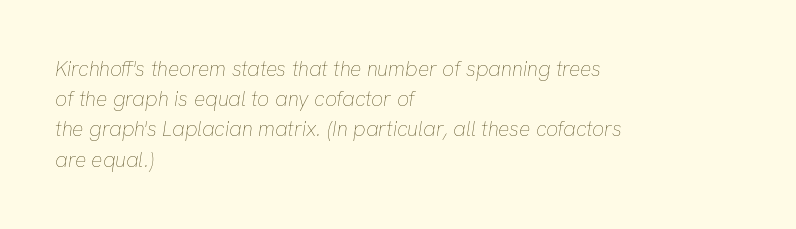
{"italic": "yes", "lean": "right", "slant_degrees": 8, "bold": "no", "underline": "no", "align": "left", "line_spacing": "normal", "line_spacing_ratio": 1.44, "letter_spacing": "normal", "letter_spacing_em": 0.0, "glyph_px": 21}
